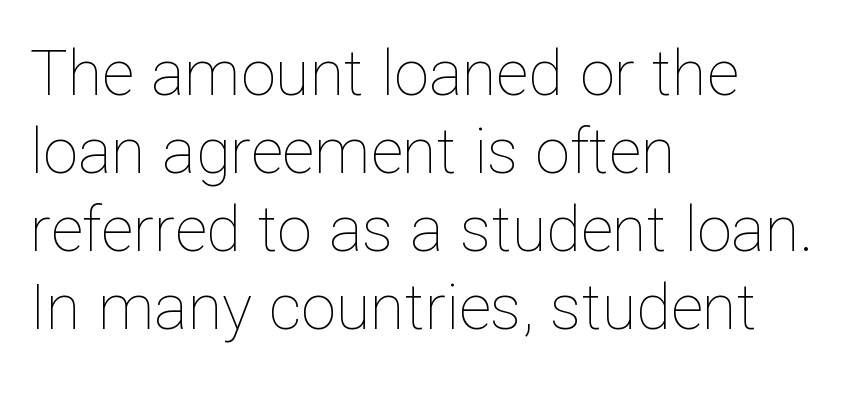
Here the glyphs are tracked normally, forming tight word shapes. The gap between lines stays unmarked. A quiet, ordinary-to-light weight characterises the typeface. Looks like regular typesetting: each glyph gets only the width it needs. Italic: no, the glyphs are upright roman.
